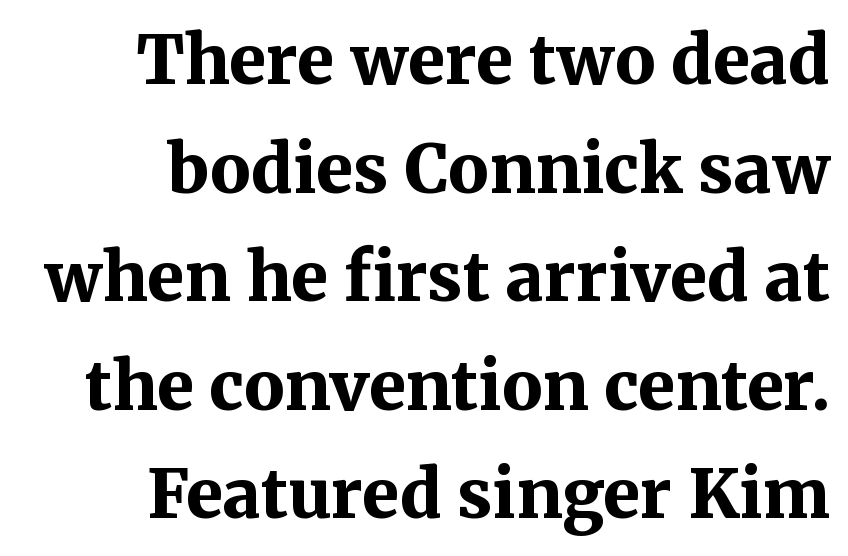
Q: Is the text bold? A: Yes.
Q: Is the text italic (slanted)? A: No, it is upright.
Q: Is the typeface a serif or a sans-serif typeface? A: Serif.
Q: Is the text underlined? A: No.
Q: How is the paragraph aligned? A: Right-aligned.
Q: Is the spacing between letters normal or unusually wide? A: Normal.
Q: Is the spacing between lines tight, normal or loose? A: Normal.
Q: Width (condensed, normal, or wide)? A: Normal.
Q: Stroke contrast? A: Medium.
Q: x-height? A: Medium.
Q: Monospaced? A: No.
